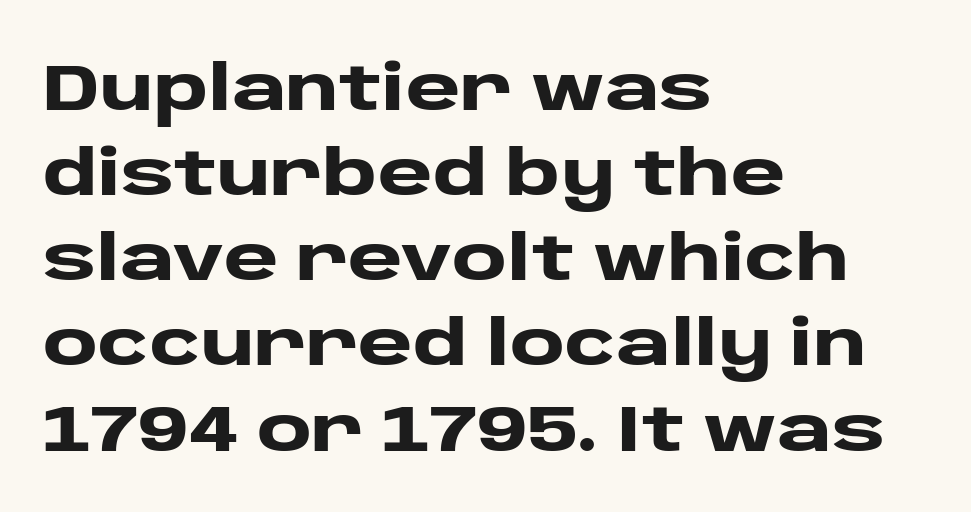
The image shows 66 px heavy, wide sans-serif type, upright; set left-aligned, normal line spacing (1.29x), normal letter spacing, not underlined; low stroke contrast and a large x-height.
